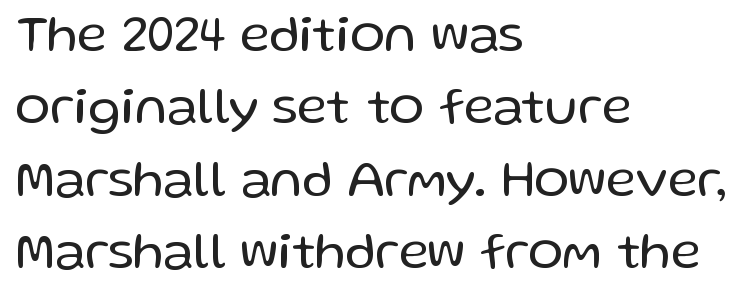
{"serif": "no", "italic": "no", "bold": "no", "weight": "regular", "width": "normal", "stroke_contrast": "low", "x_height": "medium", "monospaced": "no", "underline": "no", "align": "left", "line_spacing": "normal", "line_spacing_ratio": 1.39, "letter_spacing": "normal", "letter_spacing_em": 0.0, "glyph_px": 52}
